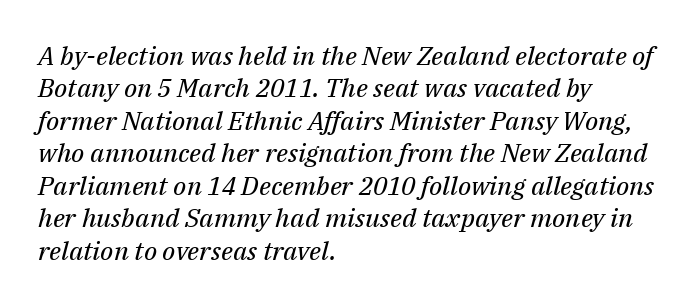
Q: Is the text bold? A: No.
Q: Is the text italic (slanted)? A: Yes, it leans right by about 14 degrees.
Q: Is the text underlined? A: No.
Q: How is the paragraph aligned? A: Left-aligned.
Q: Is the spacing between letters normal or unusually wide? A: Normal.
Q: Is the spacing between lines tight, normal or loose? A: Normal.
